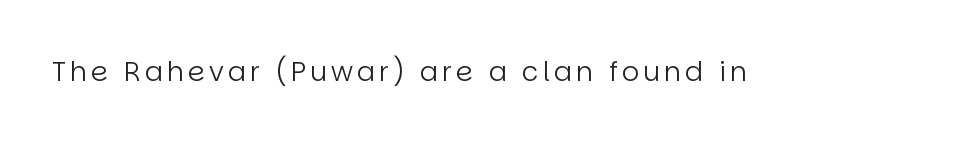
{"italic": "no", "bold": "no", "underline": "no", "glyph_px": 27}
